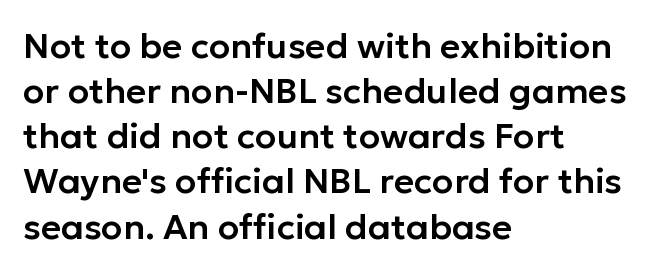
Every character sits straight up, as roman type does. The text block is weighted toward the left margin, trailing off unevenly rightward. The typeface chosen for these lines omits serifs. Underlining? Definitely not there.
